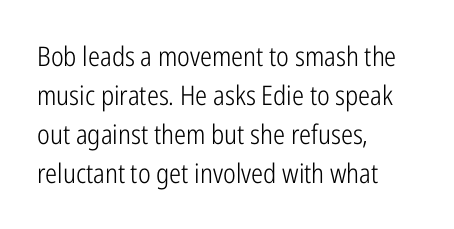
{"italic": "no", "bold": "no", "underline": "no", "align": "left", "line_spacing": "normal", "line_spacing_ratio": 1.45, "letter_spacing": "normal", "letter_spacing_em": 0.0, "glyph_px": 27}
